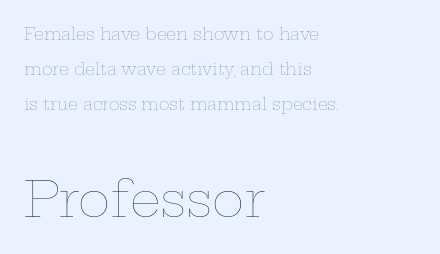
{"italic": "no", "bold": "no", "weight": "thin", "width": "wide", "stroke_contrast": "low", "x_height": "medium", "monospaced": "no", "underline": "no", "align": "left", "line_spacing": "loose", "line_spacing_ratio": 2.18, "letter_spacing": "normal", "letter_spacing_em": 0.0, "larger_block": "second", "size_ratio": 3.06, "glyph_px": 49}
